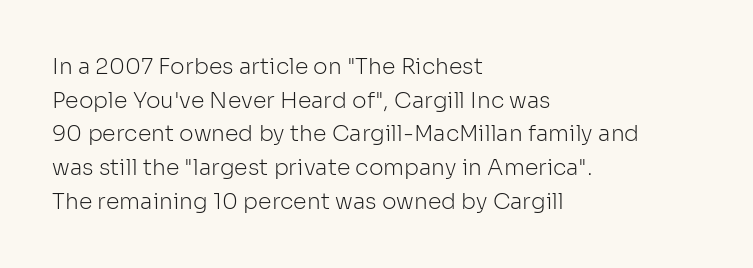
Unbolded letterforms with no extra heft. The letterforms sit shoulder to shoulder at normal distance. Line spacing here is normal. Glance below the letters and you will spot only blank space. Visually the block forms a straight wall on the left and a jagged coastline on the right.
